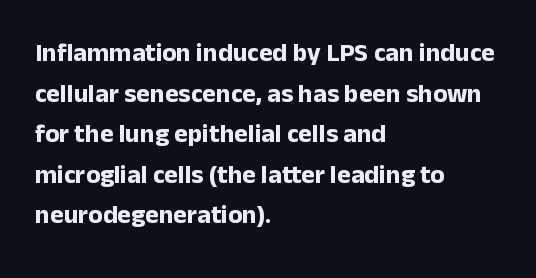
Q: Is the text bold? A: Yes.
Q: Is the text italic (slanted)? A: No, it is upright.
Q: Is the text underlined? A: No.
Q: How is the paragraph aligned? A: Left-aligned.
Q: Is the spacing between letters normal or unusually wide? A: Normal.
Q: Is the spacing between lines tight, normal or loose? A: Normal.
